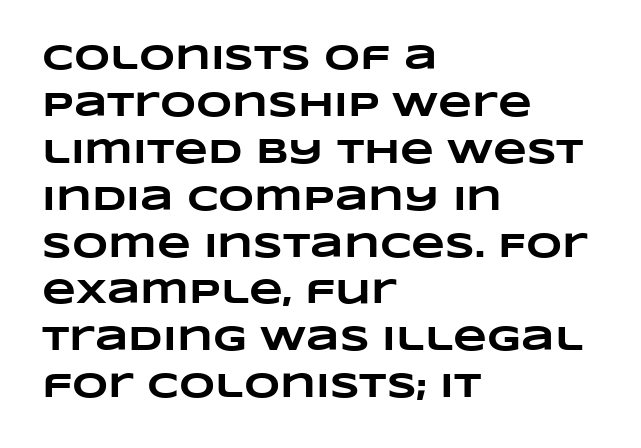
Q: Is the text bold? A: Yes.
Q: Is the text underlined? A: No.
Q: How is the paragraph aligned? A: Left-aligned.
Q: Is the spacing between letters normal or unusually wide? A: Normal.
Q: Is the spacing between lines tight, normal or loose? A: Normal.
Q: Width (condensed, normal, or wide)? A: Wide.
Q: Stroke contrast? A: Low.
Q: x-height? A: Large.
Q: Monospaced? A: No.
